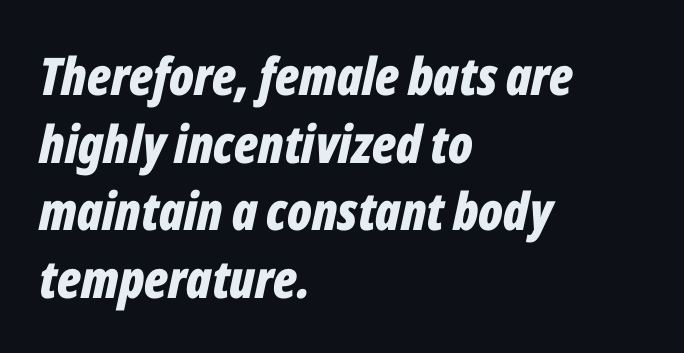
Q: Is the text bold? A: Yes.
Q: Is the text italic (slanted)? A: Yes, it leans right by about 12 degrees.
Q: Is the text underlined? A: No.
Q: How is the paragraph aligned? A: Left-aligned.
Q: Is the spacing between letters normal or unusually wide? A: Normal.
Q: Is the spacing between lines tight, normal or loose? A: Normal.
Q: Width (condensed, normal, or wide)? A: Condensed.
Q: Stroke contrast? A: Low.
Q: x-height? A: Medium.
Q: Monospaced? A: No.
